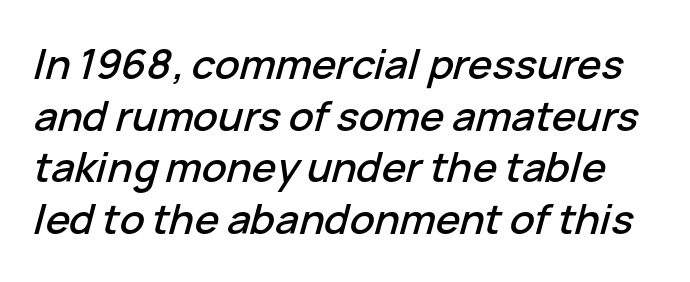
Q: Is the text italic (slanted)? A: Yes, it leans right by about 15 degrees.
Q: Is the text underlined? A: No.
Q: Is the spacing between letters normal or unusually wide? A: Normal.
Q: Is the spacing between lines tight, normal or loose? A: Normal.
Q: Width (condensed, normal, or wide)? A: Normal.
Q: Stroke contrast? A: Low.
Q: x-height? A: Medium.
Q: Monospaced? A: No.
